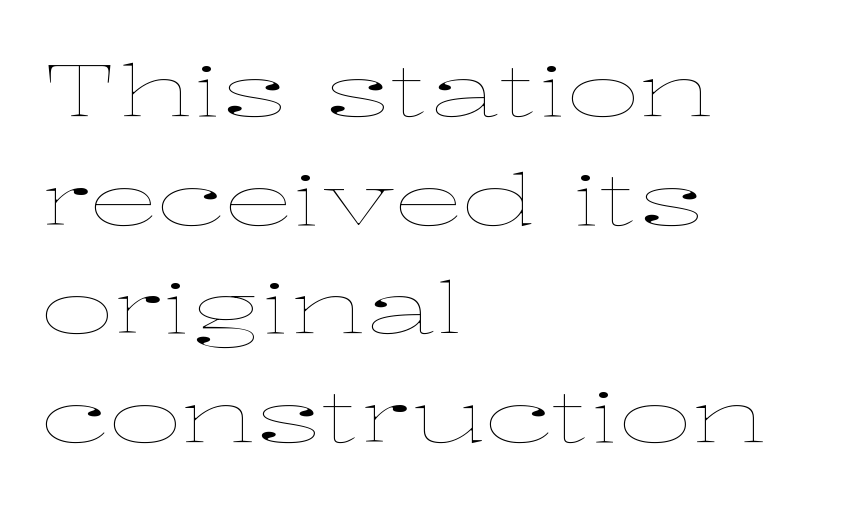
How are the letters spaced? Ordinarily, with no added tracking. One-word summary of the alignment: left. Nobody drew a line under any word here. When letters stand straight like this, we call the style roman or upright. The font sits on the lighter half of the weight spectrum, regular included.
